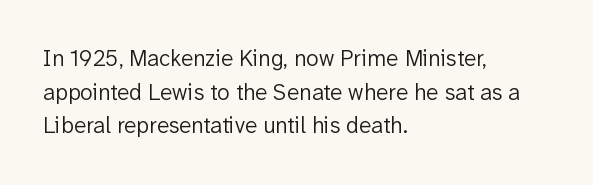
{"italic": "no", "bold": "no", "underline": "no", "align": "left", "line_spacing": "normal", "line_spacing_ratio": 1.46, "letter_spacing": "normal", "letter_spacing_em": 0.0, "glyph_px": 23}
